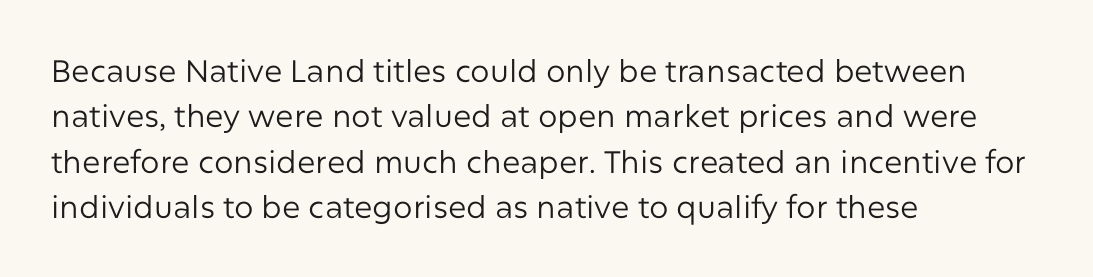
The image shows 31 px regular-weight sans-serif type, upright; set left-aligned, normal line spacing (1.46x), normal letter spacing, not underlined; low stroke contrast and a medium x-height.
